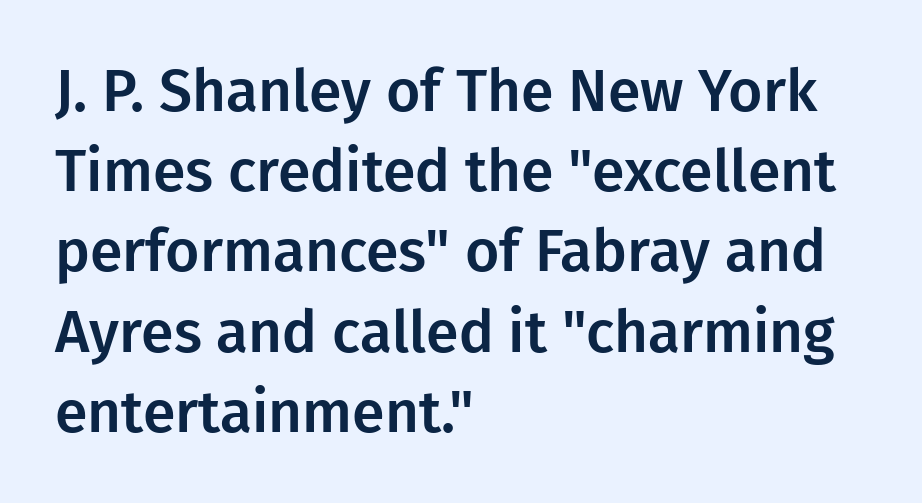
Q: Is the text italic (slanted)? A: No, it is upright.
Q: Is the typeface a serif or a sans-serif typeface? A: Sans-serif.
Q: Is the text underlined? A: No.
Q: How is the paragraph aligned? A: Left-aligned.
Q: Is the spacing between letters normal or unusually wide? A: Normal.
Q: Is the spacing between lines tight, normal or loose? A: Normal.
Q: Width (condensed, normal, or wide)? A: Normal.
Q: Stroke contrast? A: Low.
Q: x-height? A: Medium.
Q: Monospaced? A: No.
